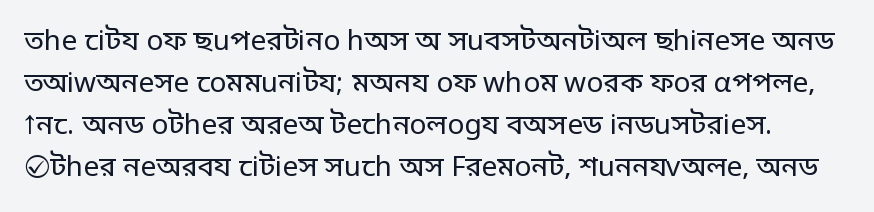
{"serif": "no", "italic": "no", "bold": "no", "weight": "regular", "width": "normal", "stroke_contrast": "low", "x_height": "large", "monospaced": "no", "underline": "no", "line_spacing": "normal", "line_spacing_ratio": 1.5, "letter_spacing": "normal", "letter_spacing_em": 0.0, "glyph_px": 28}
